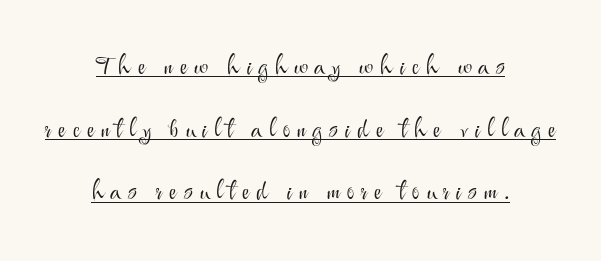
These glyphs show unthickened strokes, regular width or finer. A student would call this center alignment; a typographer would say set centered. The line-height multiplier appears high, well above default. Every word sits above its own underline.
